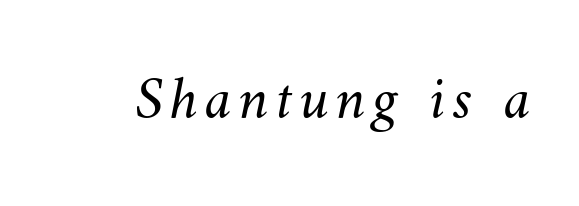
Underlining? Definitely not there. Is this a fixed-width face? No — the glyphs have proportional, varying widths. Weight: regular or lighter.
